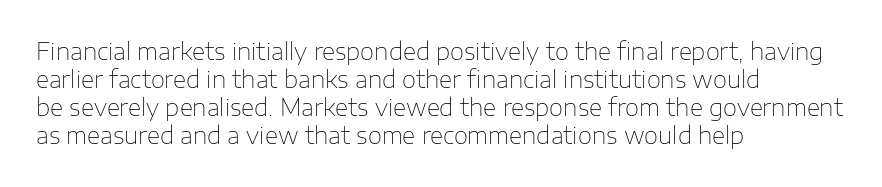
{"italic": "no", "bold": "no", "underline": "no", "align": "left", "line_spacing_ratio": 1.22, "letter_spacing": "normal", "letter_spacing_em": 0.0, "glyph_px": 23}
